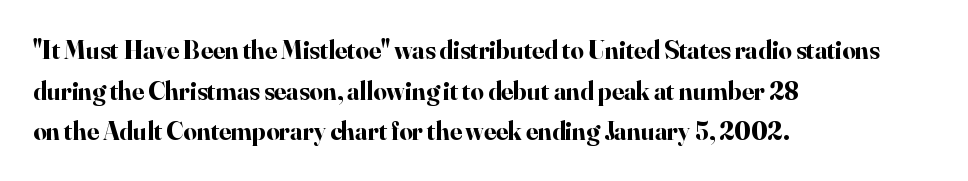
{"italic": "no", "bold": "yes", "underline": "no", "align": "left", "line_spacing": "normal", "line_spacing_ratio": 1.56, "letter_spacing": "normal", "letter_spacing_em": 0.0, "glyph_px": 26}
